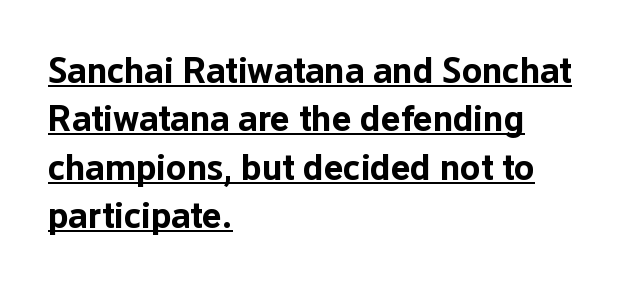
The passage shown is typed in a proportional face where columns would drift. In terms of letterspacing, this is plain default setting. Decoration check: the copy is underlined. I'd describe the lettering as bold — thick and assertive. Quick note: interline space is typical.
